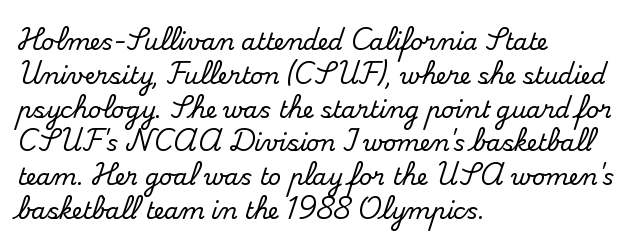
The image shows 23 px text type; set left-aligned, normal line spacing (1.47x), normal letter spacing, not underlined.
